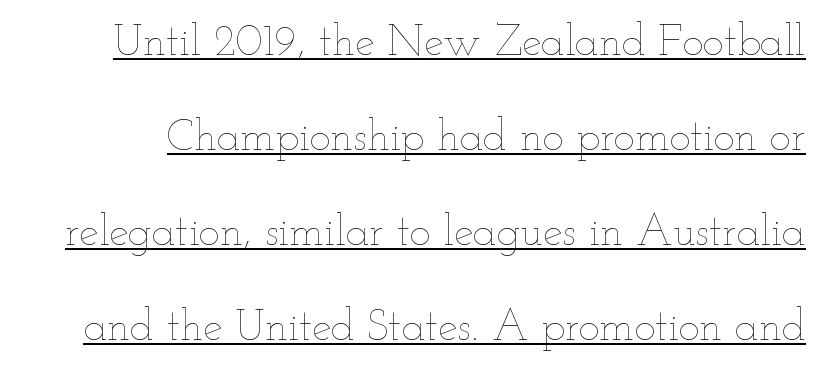
Varying glyph widths throughout — classic text-font behaviour. Posture: upright roman. Students, observe: this is what heavily led, spacious text looks like. Every word sits above its own underline. Each stroke keeps to a modest, everyday thickness or less.
